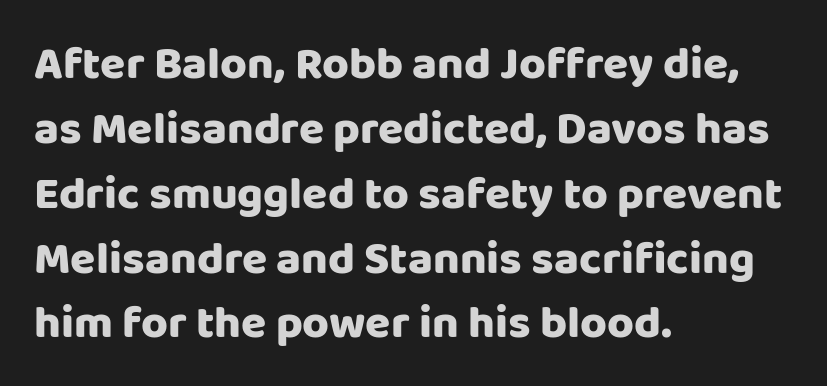
Q: Is the text italic (slanted)? A: No, it is upright.
Q: Is the typeface a serif or a sans-serif typeface? A: Sans-serif.
Q: Is the text underlined? A: No.
Q: How is the paragraph aligned? A: Left-aligned.
Q: Is the spacing between letters normal or unusually wide? A: Normal.
Q: Is the spacing between lines tight, normal or loose? A: Normal.
Q: Width (condensed, normal, or wide)? A: Normal.
Q: Stroke contrast? A: Low.
Q: x-height? A: Large.
Q: Monospaced? A: No.
